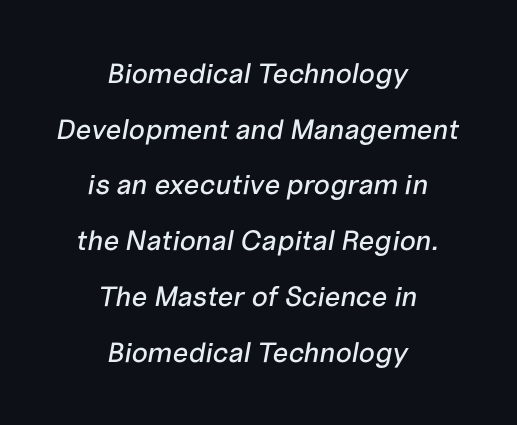
The image shows 28 px text type, italic (leaning right); set centered, loose line spacing (1.99x), normal letter spacing, not underlined; low stroke contrast and a medium x-height.
